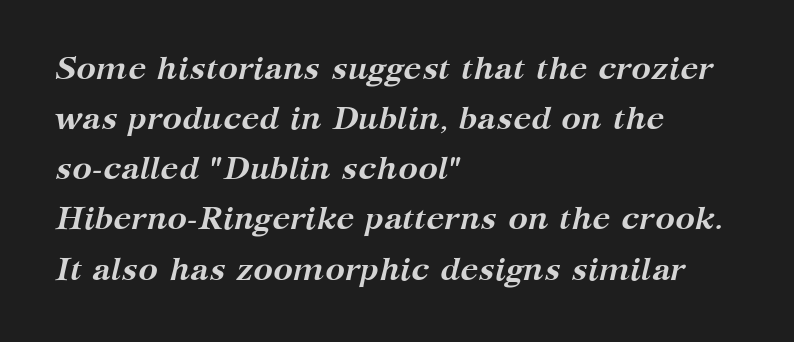
{"serif": "yes", "italic": "yes", "lean": "right", "slant_degrees": 12, "bold": "yes", "weight": "semibold", "width": "normal", "stroke_contrast": "medium", "x_height": "medium", "monospaced": "no", "underline": "no", "align": "left", "line_spacing": "normal", "line_spacing_ratio": 1.52, "letter_spacing": "normal", "letter_spacing_em": 0.0, "glyph_px": 33}
